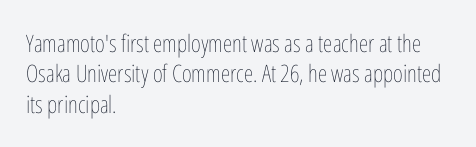
{"italic": "no", "bold": "no", "underline": "no", "align": "left", "line_spacing": "normal", "line_spacing_ratio": 1.27, "letter_spacing": "normal", "letter_spacing_em": 0.0, "glyph_px": 24}
